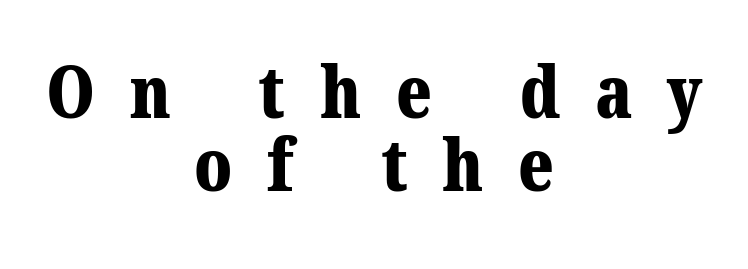
The image shows 72 px bold serif type; set centered, tight line spacing (1.02x), unusually wide letter spacing (+0.48 em), not underlined; medium stroke contrast and a medium x-height.
